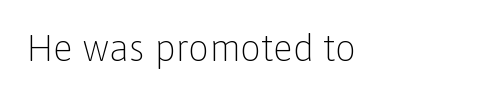
The image shows 37 px light sans-serif type, upright; set normal letter spacing, not underlined; low stroke contrast and a medium x-height.
